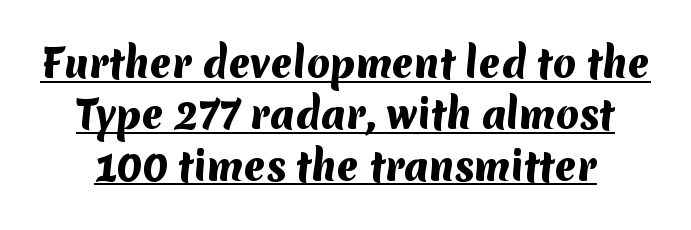
Q: Is the text bold? A: Yes.
Q: Is the typeface a serif or a sans-serif typeface? A: Sans-serif.
Q: Is the text underlined? A: Yes.
Q: Is the spacing between letters normal or unusually wide? A: Normal.
Q: Is the spacing between lines tight, normal or loose? A: Normal.
Q: Width (condensed, normal, or wide)? A: Normal.
Q: Stroke contrast? A: Medium.
Q: x-height? A: Medium.
Q: Monospaced? A: No.
